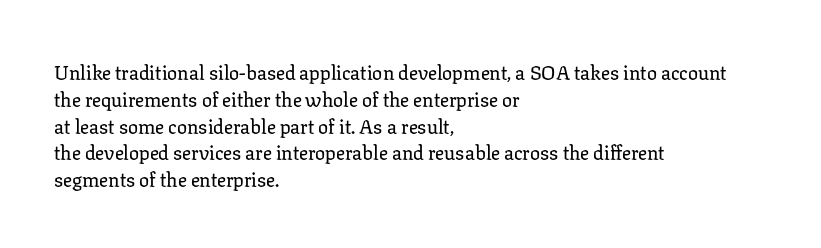
The image shows 20 px text type, upright; set left-aligned, normal line spacing (1.34x), normal letter spacing, not underlined.
